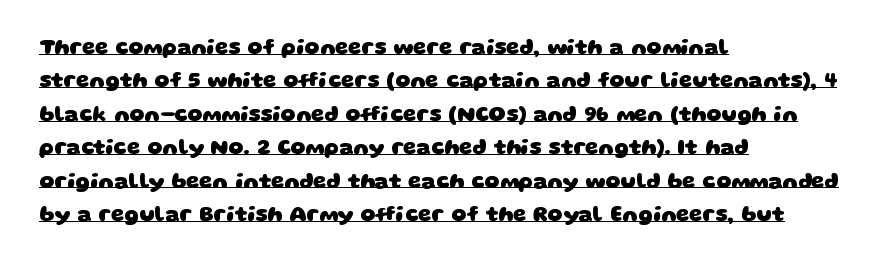
The image shows 21 px bold type; set left-aligned, normal line spacing (1.59x), normal letter spacing, underlined.
